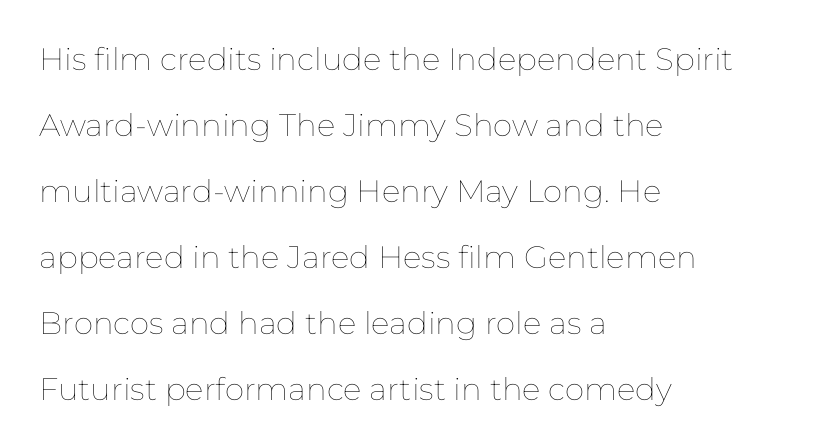
{"italic": "no", "bold": "no", "weight": "thin", "width": "normal", "stroke_contrast": "low", "x_height": "medium", "monospaced": "no", "underline": "no", "align": "left", "line_spacing": "loose", "line_spacing_ratio": 2.13, "letter_spacing": "normal", "letter_spacing_em": 0.0, "glyph_px": 31}
